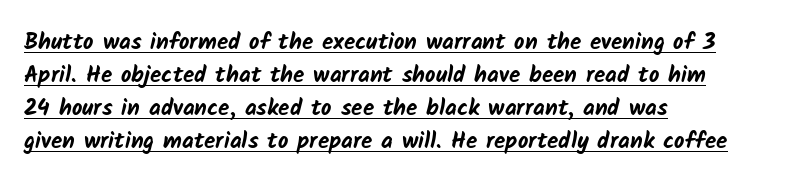
All the whitespace from short lines collects on the right. These words are printed bold, with thick strokes throughout. Compared with undecorated copy, this sample adds a rule below the words. Words appear dense and cohesive because spacing is normal. The line-height multiplier appears to be the usual default.
